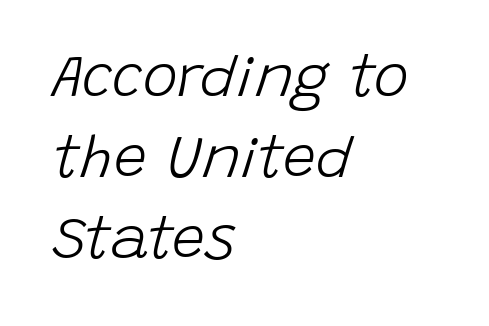
Heaviness? Minimal to ordinary, like unemphasized prose. A classic flush-left, rag-right setting is used for this passage. How would I describe the line gaps? Plain and ordinary. Only glyphs here, with clear space below each row.
